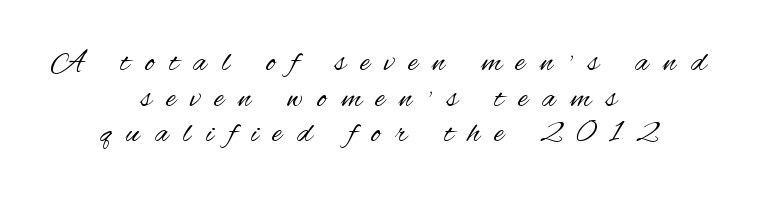
{"serif": "no", "bold": "no", "weight": "regular", "width": "condensed", "stroke_contrast": "medium", "x_height": "small", "monospaced": "no", "underline": "no", "align": "center", "line_spacing": "tight", "line_spacing_ratio": 1.11, "letter_spacing": "wide", "letter_spacing_em": 0.47, "glyph_px": 32}
